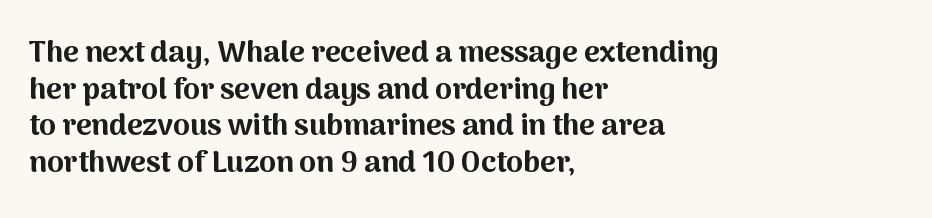
The image shows 30 px bold sans-serif type, upright; set left-aligned, line spacing 1.22x, normal letter spacing, not underlined; medium stroke contrast and a medium x-height.
